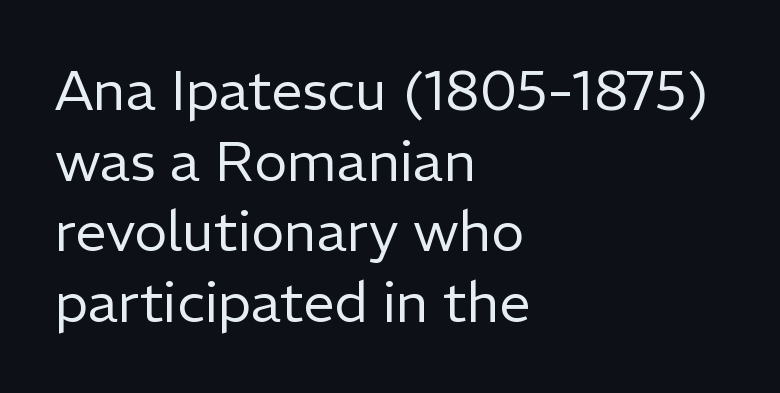
The image shows 56 px regular-weight sans-serif type, upright; set left-aligned, normal line spacing (1.26x), normal letter spacing, not underlined; low stroke contrast and a medium x-height.
